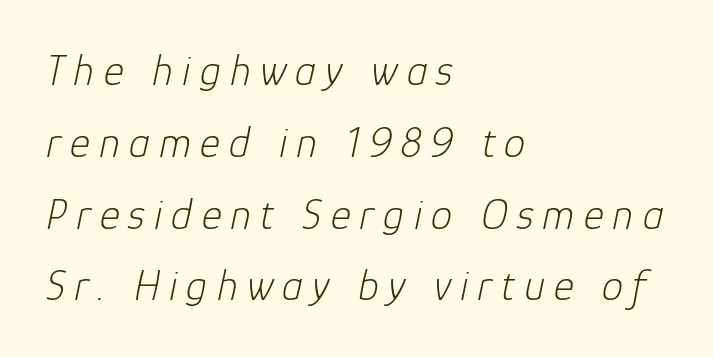
The image shows 43 px light type, italic (leaning right); set left-aligned, normal line spacing (1.67x), unusually wide letter spacing (+0.21 em), not underlined; low stroke contrast and a medium x-height.
